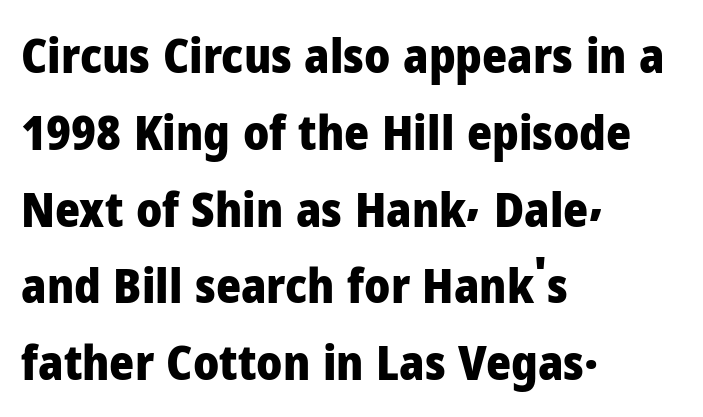
{"serif": "no", "italic": "no", "bold": "yes", "weight": "heavy", "width": "normal", "stroke_contrast": "low", "x_height": "medium", "monospaced": "no", "underline": "no", "align": "left", "line_spacing": "normal", "line_spacing_ratio": 1.6, "letter_spacing": "normal", "letter_spacing_em": 0.0, "glyph_px": 48}
